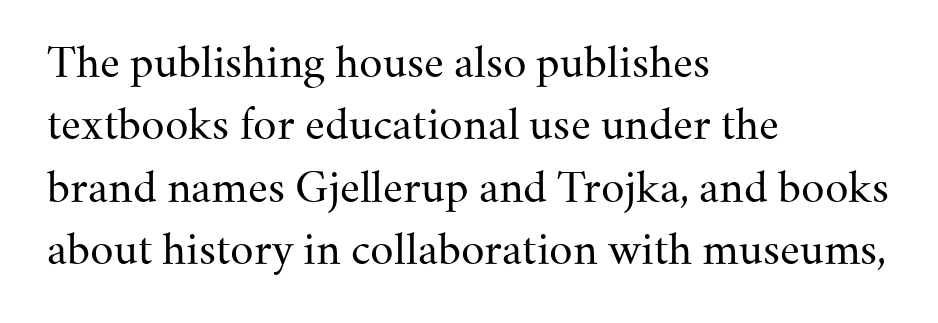
The image shows 41 px regular-weight serif type, upright; set left-aligned, normal line spacing (1.52x), normal letter spacing, not underlined; medium stroke contrast and a small x-height.
